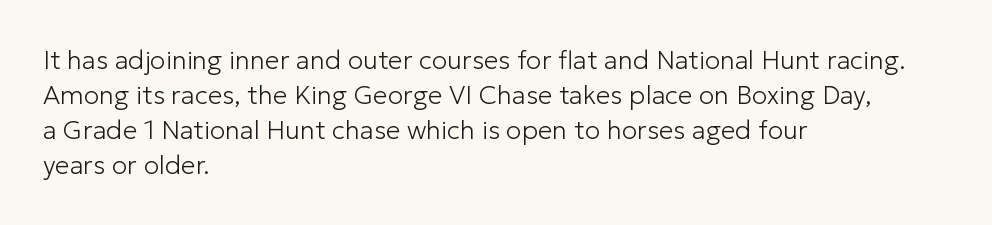
The image shows 26 px text type, upright; set left-aligned, normal line spacing (1.34x), normal letter spacing, not underlined.
